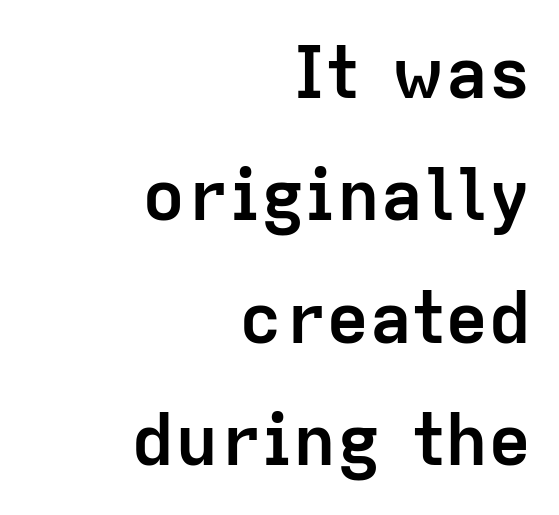
The image shows 72 px semibold sans-serif type, upright; set right-aligned, normal line spacing (1.7x), normal letter spacing, not underlined; low stroke contrast and a medium x-height.
